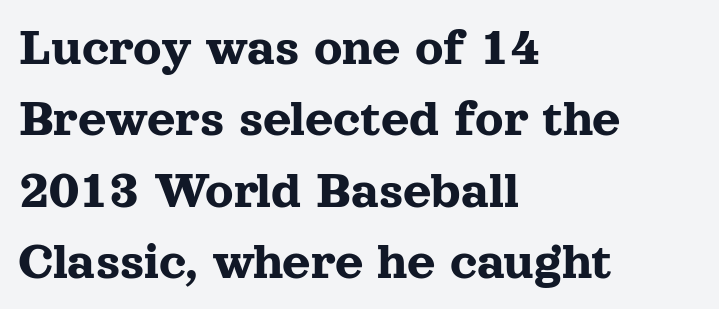
The image shows 55 px serif type, upright; set left-aligned, normal line spacing (1.3x), normal letter spacing, not underlined; a medium x-height.
